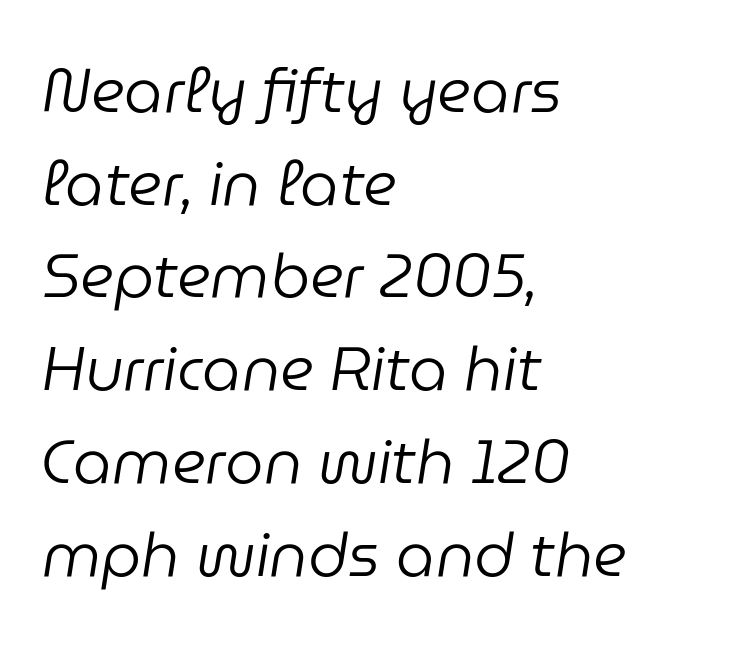
The image shows 61 px regular-weight type, italic (leaning right); set left-aligned, normal line spacing (1.52x), normal letter spacing, not underlined; low stroke contrast and a medium x-height.
